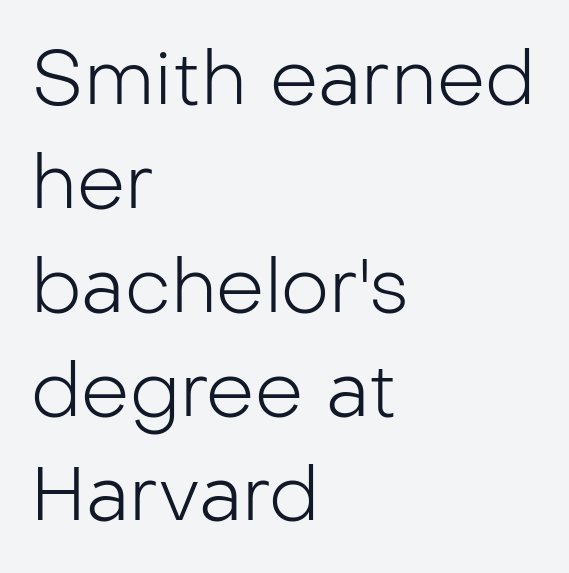
Q: Is the text bold? A: No.
Q: Is the text italic (slanted)? A: No, it is upright.
Q: Is the typeface a serif or a sans-serif typeface? A: Sans-serif.
Q: Is the text underlined? A: No.
Q: How is the paragraph aligned? A: Left-aligned.
Q: Is the spacing between letters normal or unusually wide? A: Normal.
Q: Is the spacing between lines tight, normal or loose? A: Normal.
Q: Width (condensed, normal, or wide)? A: Normal.
Q: Stroke contrast? A: Low.
Q: x-height? A: Medium.
Q: Monospaced? A: No.
